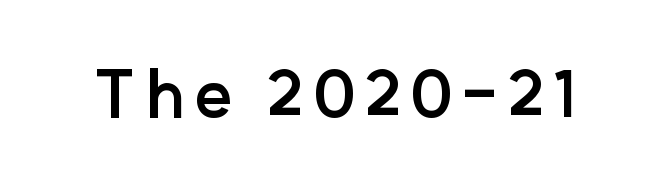
Proportional: the letters do not fall into vertical columns. Rendered with straight, roman letterforms. The passage shown is emphatically bold. The baseline area is clear. Observe the absence of serifs on each vertical stroke in this sample.
